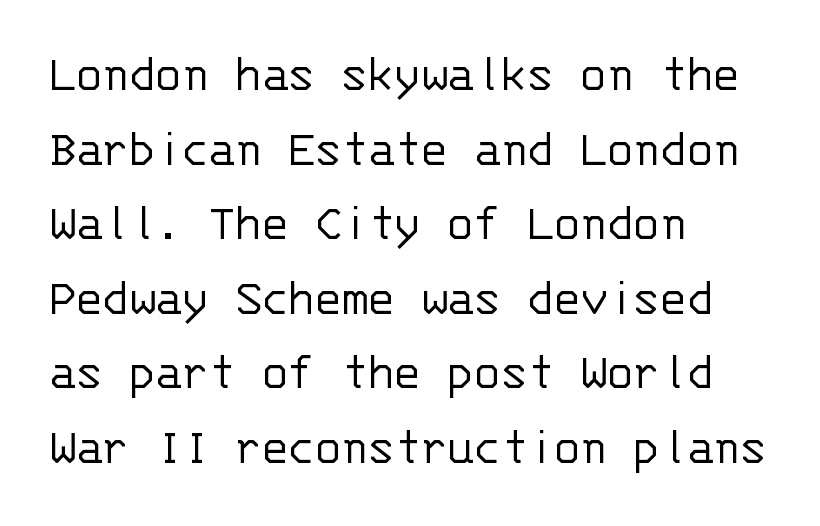
Q: Is the text bold? A: No.
Q: Is the text italic (slanted)? A: No, it is upright.
Q: Is the typeface a serif or a sans-serif typeface? A: Sans-serif.
Q: Is the text underlined? A: No.
Q: How is the paragraph aligned? A: Left-aligned.
Q: Is the spacing between letters normal or unusually wide? A: Normal.
Q: Is the spacing between lines tight, normal or loose? A: Normal.
Q: Width (condensed, normal, or wide)? A: Normal.
Q: Stroke contrast? A: Low.
Q: x-height? A: Large.
Q: Monospaced? A: Yes.
